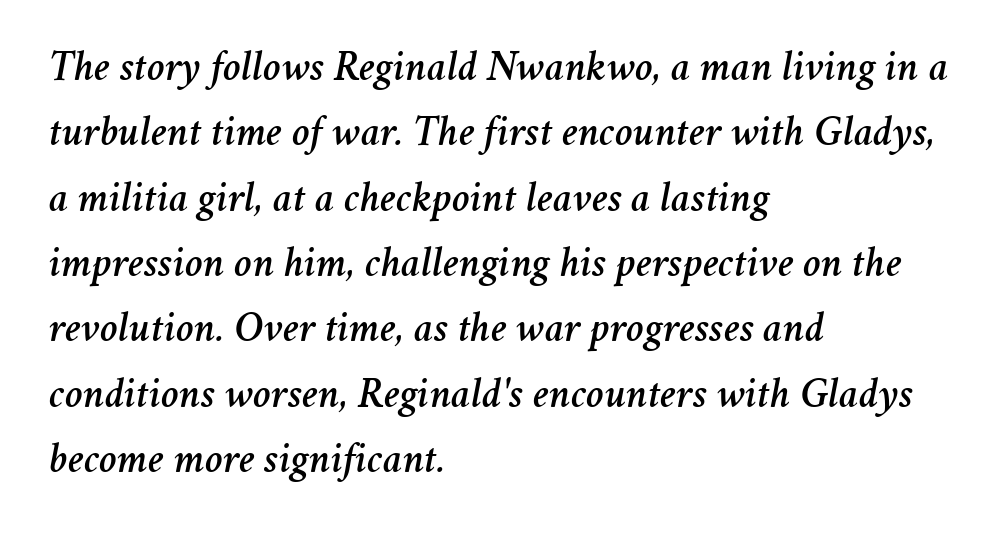
{"italic": "yes", "lean": "right", "slant_degrees": 11, "width": "normal", "stroke_contrast": "medium", "x_height": "medium", "monospaced": "no", "underline": "no", "align": "left", "line_spacing": "normal", "line_spacing_ratio": 1.52, "letter_spacing": "normal", "letter_spacing_em": 0.0, "glyph_px": 43}
